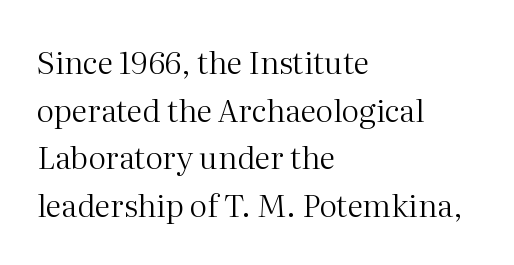
{"serif": "yes", "italic": "no", "bold": "no", "weight": "regular", "width": "normal", "stroke_contrast": "medium", "x_height": "medium", "monospaced": "no", "underline": "no", "align": "left", "line_spacing": "normal", "line_spacing_ratio": 1.54, "letter_spacing": "normal", "letter_spacing_em": 0.0, "glyph_px": 31}
